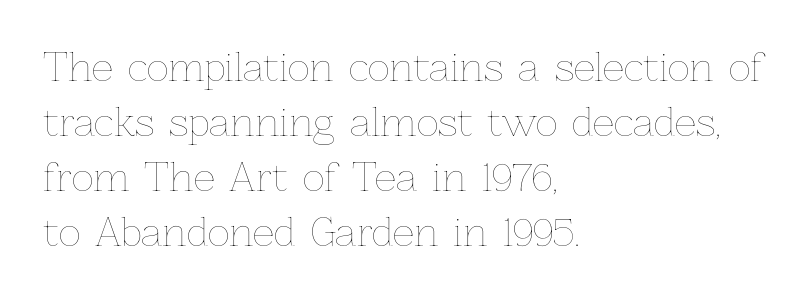
The passage shown is typed in a proportional face where columns would drift. Underlining? Definitely not there. Short and long lines alike share a common starting point at left. The type is set solid horizontally, with unmodified tracking.
